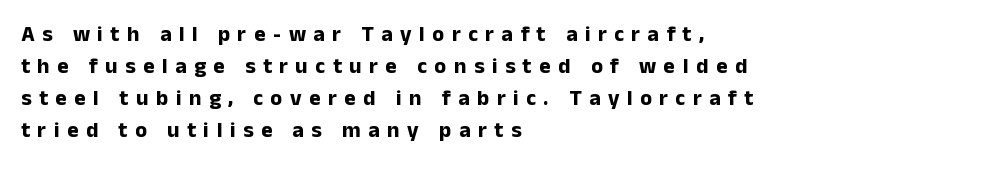
Where is the straight margin? On the left. The letters stand upright; this is a roman face. A bare baseline throughout the passage. As a designer I'd log this as weight 700, bold. Each new line begins a customary step beneath the previous one. This sample uses expanded letter spacing, leaving extra air between glyphs.
